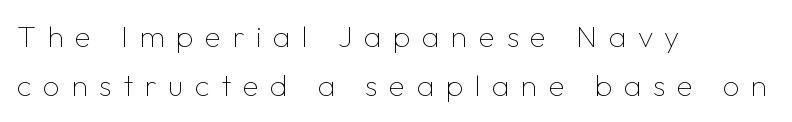
This rendering widens character spacing well past its baseline value. The letters advance in unequal steps, a hallmark of proportional type. Descenders hang freely into open space. The strokes are not fattened; the text isn't bold. Horizontally, the lines are justified to the leading edge only.
